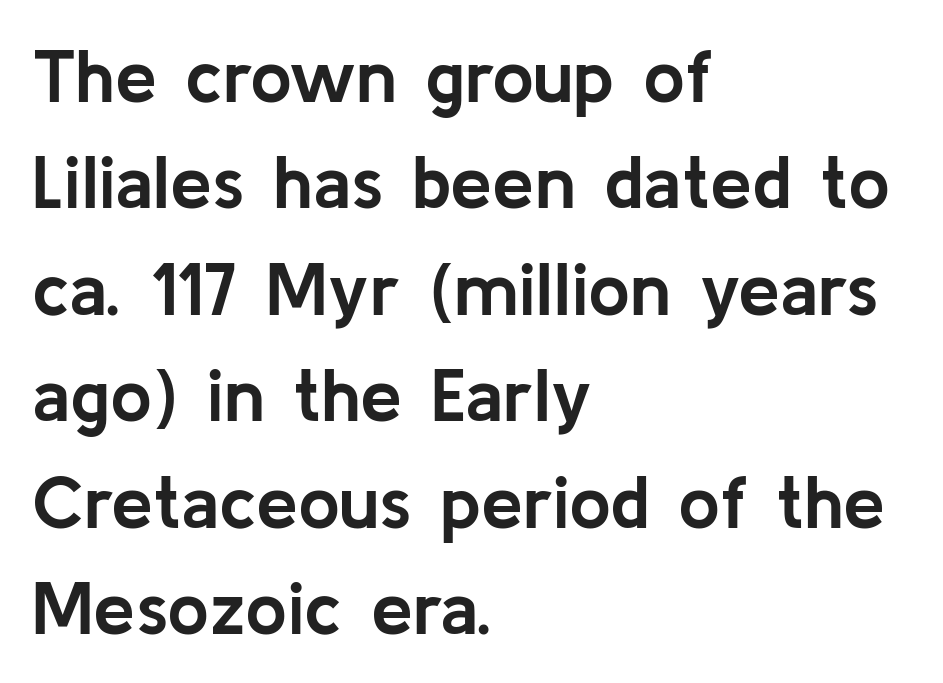
Q: Is the text bold? A: Yes.
Q: Is the text italic (slanted)? A: No, it is upright.
Q: Is the typeface a serif or a sans-serif typeface? A: Sans-serif.
Q: Is the text underlined? A: No.
Q: How is the paragraph aligned? A: Left-aligned.
Q: Is the spacing between letters normal or unusually wide? A: Normal.
Q: Is the spacing between lines tight, normal or loose? A: Normal.
Q: Width (condensed, normal, or wide)? A: Normal.
Q: Stroke contrast? A: Low.
Q: x-height? A: Medium.
Q: Monospaced? A: No.
